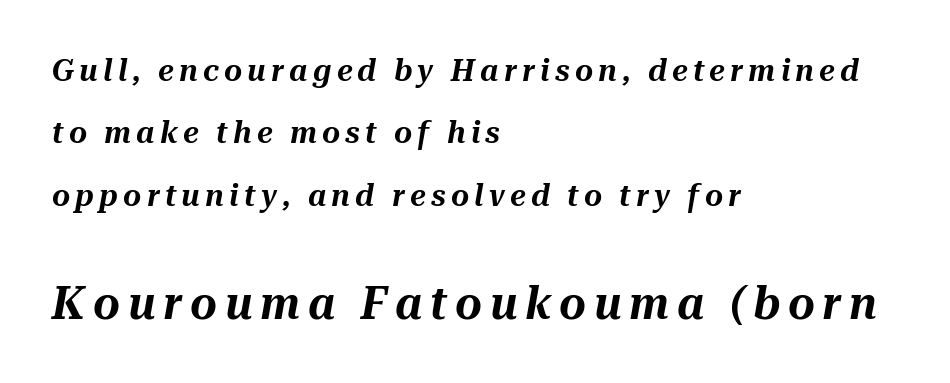
The image shows 46 px text type, italic (leaning right); set left-aligned, loose line spacing (2.01x), not underlined; the second (bottom) block is 1.48x larger; medium stroke contrast and a medium x-height.
